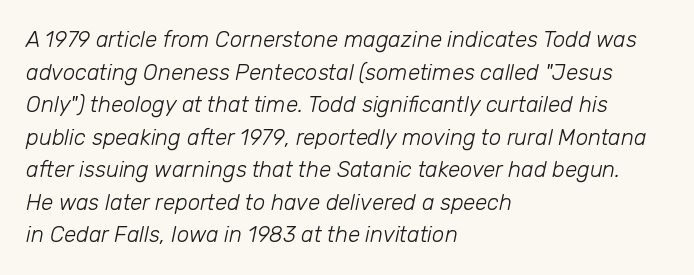
{"italic": "yes", "lean": "right", "slant_degrees": 12, "bold": "no", "underline": "no", "align": "left", "line_spacing": "normal", "line_spacing_ratio": 1.48, "letter_spacing": "normal", "letter_spacing_em": 0.0, "glyph_px": 22}
